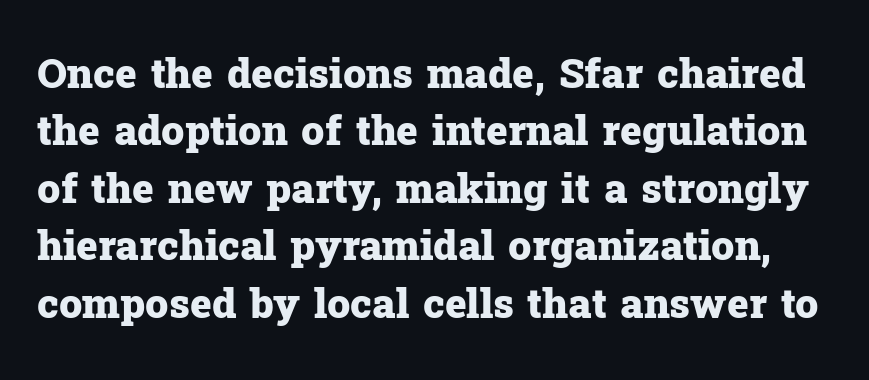
The image shows 41 px heavy serif type, upright; set normal line spacing (1.4x), normal letter spacing, not underlined; low stroke contrast and a medium x-height.
